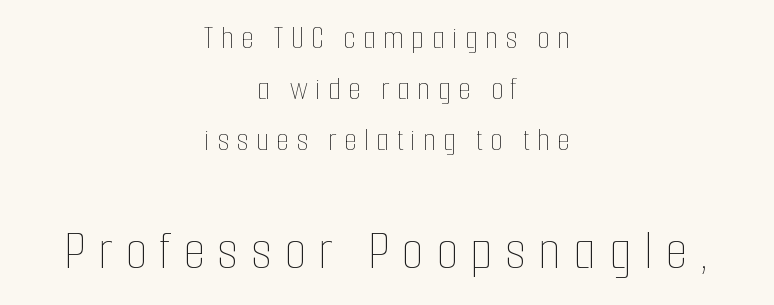
{"italic": "no", "bold": "no", "weight": "thin", "width": "condensed", "stroke_contrast": "low", "x_height": "medium", "monospaced": "no", "underline": "no", "align": "center", "line_spacing": "normal", "line_spacing_ratio": 1.54, "letter_spacing": "wide", "letter_spacing_em": 0.22, "larger_block": "second", "size_ratio": 1.73, "glyph_px": 57}
